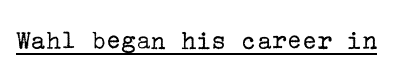
{"serif": "yes", "italic": "no", "bold": "no", "weight": "regular", "width": "normal", "stroke_contrast": "low", "x_height": "medium", "underline": "yes", "letter_spacing": "normal", "letter_spacing_em": 0.0, "glyph_px": 28}
